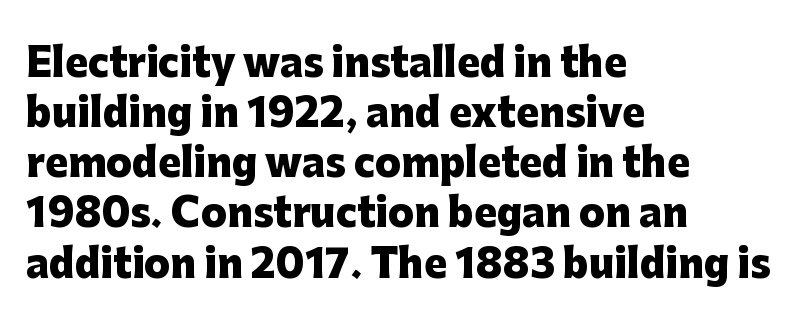
{"serif": "no", "italic": "no", "bold": "yes", "weight": "heavy", "width": "normal", "stroke_contrast": "low", "x_height": "medium", "monospaced": "no", "underline": "no", "align": "left", "line_spacing": "normal", "line_spacing_ratio": 1.32, "letter_spacing": "normal", "letter_spacing_em": 0.0, "glyph_px": 38}
